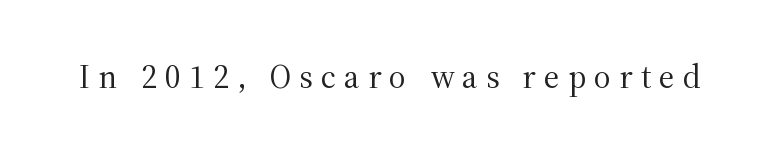
The image shows 33 px regular-weight serif type, upright; set unusually wide letter spacing (+0.25 em), not underlined; medium stroke contrast and a medium x-height.
